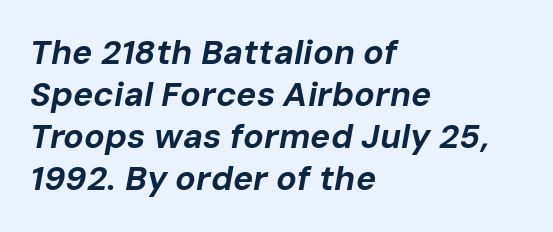
The passage shown is not underscored anywhere. Caption: bold face, heavy strokes. A typesetter would mark this as italic. Line beginnings align vertically; line endings do not. Do the characters align in a grid? No, the font is proportional. The letters sit at their default tracking, neither squeezed nor spread.
